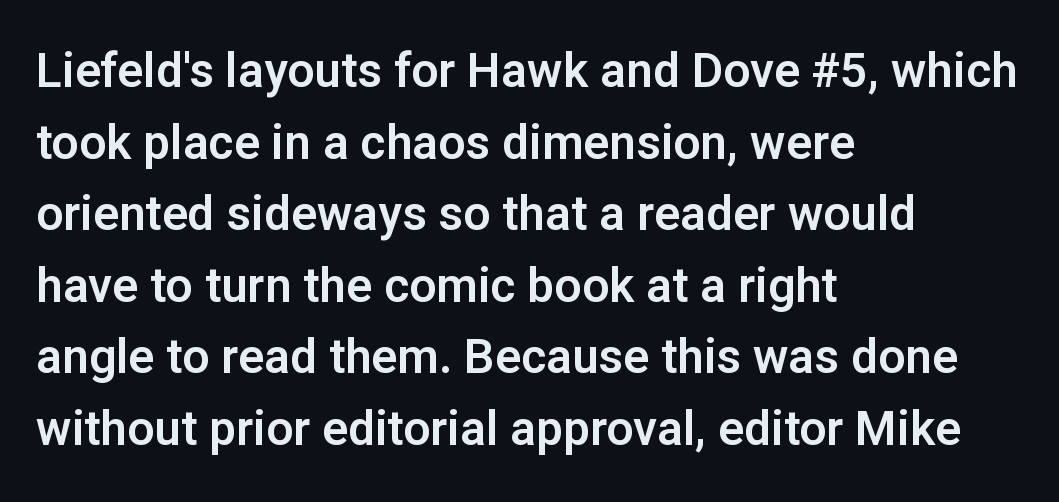
Q: Is the text italic (slanted)? A: No, it is upright.
Q: Is the typeface a serif or a sans-serif typeface? A: Sans-serif.
Q: Is the text underlined? A: No.
Q: How is the paragraph aligned? A: Left-aligned.
Q: Is the spacing between letters normal or unusually wide? A: Normal.
Q: Is the spacing between lines tight, normal or loose? A: Normal.
Q: Width (condensed, normal, or wide)? A: Normal.
Q: Stroke contrast? A: Low.
Q: x-height? A: Medium.
Q: Monospaced? A: No.
